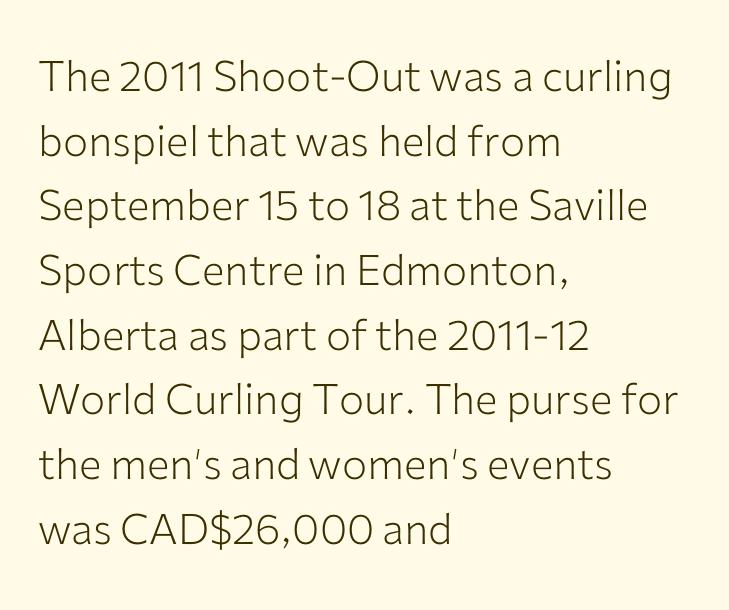
Each letter keeps its own natural width here, so spacing adapts to shape. This is not heavy type; no bold has been used. One-word summary of the alignment: left. The gaps between neighbouring characters are ordinary and unremarkable.
